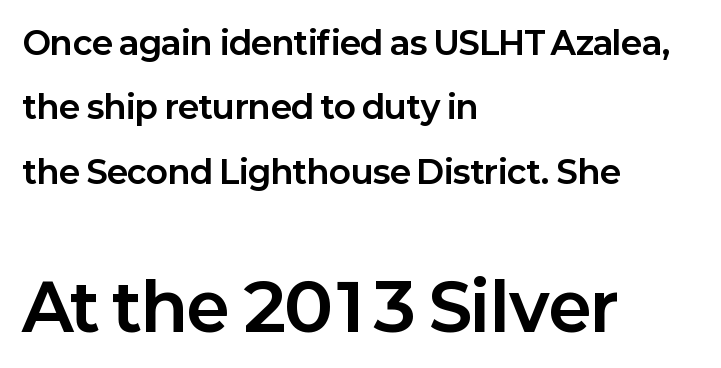
{"serif": "no", "italic": "no", "bold": "yes", "weight": "bold", "width": "normal", "stroke_contrast": "low", "x_height": "medium", "monospaced": "no", "underline": "no", "align": "left", "line_spacing": "loose", "line_spacing_ratio": 2.01, "letter_spacing": "normal", "letter_spacing_em": 0.0, "larger_block": "second", "size_ratio": 2.03, "glyph_px": 65}
